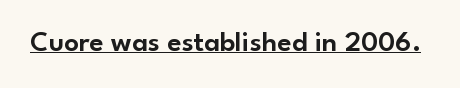
A roman cut, with each character standing at attention. Note: no serifs on the glyphs. Note the varied advance widths — an 'i' is clearly narrower than an 'm'. The rendering keeps characters at their native spacing.
